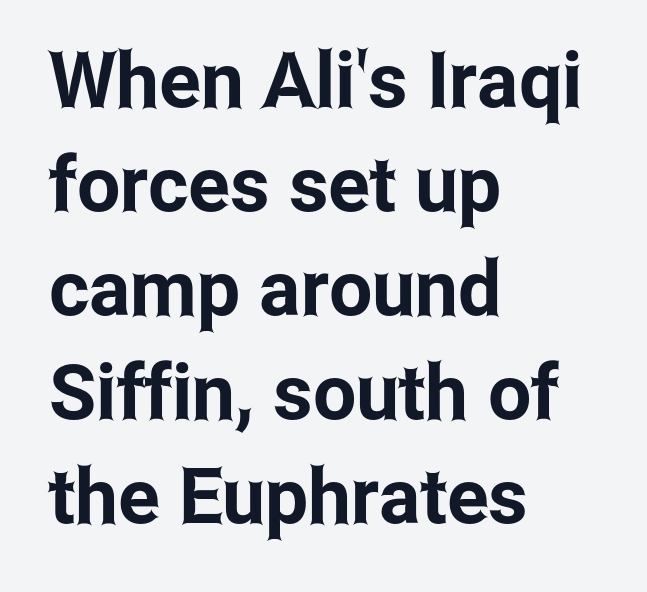
The image shows 77 px condensed sans-serif type, upright; set left-aligned, normal line spacing (1.35x), normal letter spacing, not underlined; low stroke contrast and a medium x-height.
